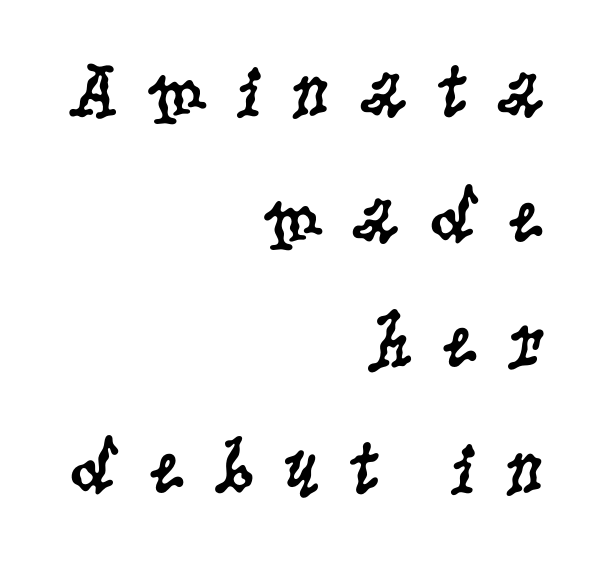
Q: Is the text bold? A: No.
Q: Is the typeface a serif or a sans-serif typeface? A: Serif.
Q: Is the text underlined? A: No.
Q: How is the paragraph aligned? A: Right-aligned.
Q: Is the spacing between letters normal or unusually wide? A: Unusually wide.
Q: Is the spacing between lines tight, normal or loose? A: Normal.
Q: Width (condensed, normal, or wide)? A: Condensed.
Q: Stroke contrast? A: Low.
Q: x-height? A: Large.
Q: Monospaced? A: No.
